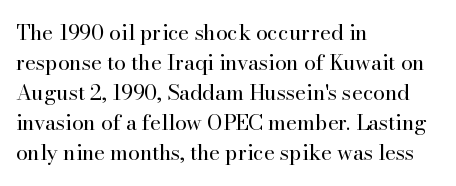
{"italic": "no", "bold": "no", "underline": "no", "align": "left", "line_spacing": "normal", "line_spacing_ratio": 1.43, "letter_spacing": "normal", "letter_spacing_em": 0.0, "glyph_px": 21}
